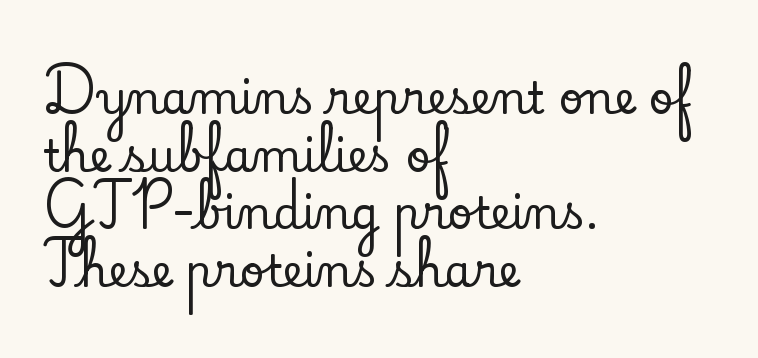
Q: Is the text italic (slanted)? A: No, it is upright.
Q: Is the typeface a serif or a sans-serif typeface? A: Serif.
Q: Is the text underlined? A: No.
Q: How is the paragraph aligned? A: Left-aligned.
Q: Is the spacing between letters normal or unusually wide? A: Normal.
Q: Is the spacing between lines tight, normal or loose? A: Normal.
Q: Width (condensed, normal, or wide)? A: Normal.
Q: Stroke contrast? A: Low.
Q: x-height? A: Small.
Q: Monospaced? A: No.
